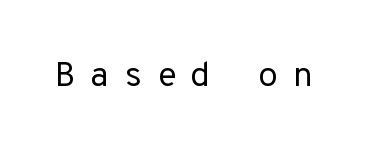
The image shows 34 px regular-weight sans-serif type, upright, monospaced; set unusually wide letter spacing (+0.38 em), not underlined; low stroke contrast and a medium x-height.
